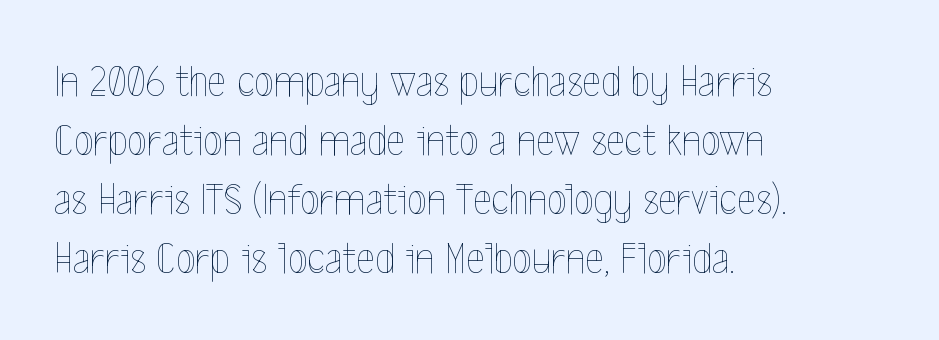
Is the block centered? No — it sits flush against the left margin. Character widths vary here, with narrow letters taking less room than wide ones. The space directly below the letters is spotless. Glyph-to-glyph distance matches everyday printed text.
